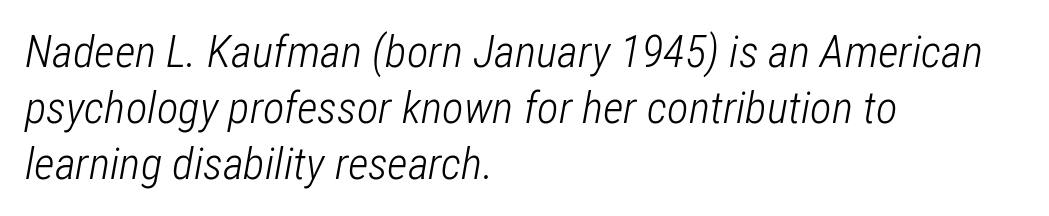
Q: Is the text bold? A: No.
Q: Is the text italic (slanted)? A: Yes, it leans right by about 12 degrees.
Q: Is the text underlined? A: No.
Q: How is the paragraph aligned? A: Left-aligned.
Q: Is the spacing between letters normal or unusually wide? A: Normal.
Q: Is the spacing between lines tight, normal or loose? A: Normal.
Q: Width (condensed, normal, or wide)? A: Condensed.
Q: Stroke contrast? A: Low.
Q: x-height? A: Medium.
Q: Monospaced? A: No.
